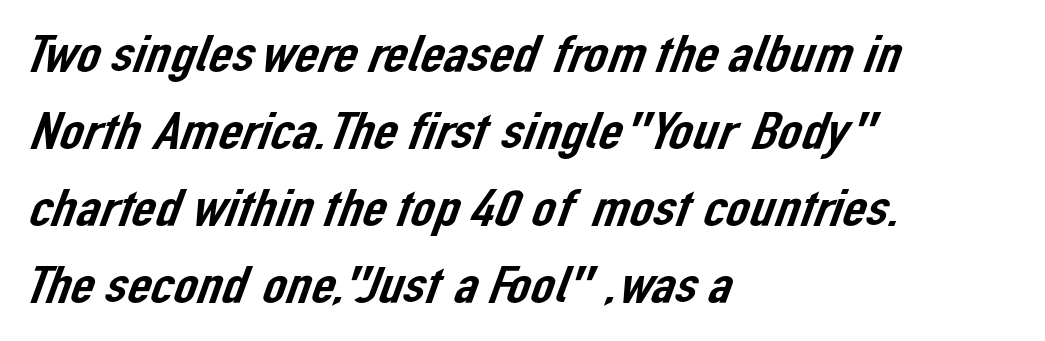
{"serif": "no", "width": "normal", "stroke_contrast": "low", "x_height": "medium", "monospaced": "no", "underline": "no", "align": "left", "line_spacing": "normal", "line_spacing_ratio": 1.45, "letter_spacing": "normal", "letter_spacing_em": 0.0, "glyph_px": 53}
